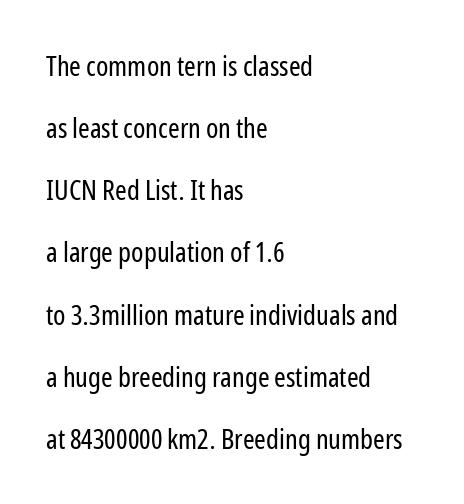
The image shows 28 px regular-weight, condensed sans-serif type, upright; set left-aligned, loose line spacing (2.22x), normal letter spacing, not underlined; low stroke contrast and a medium x-height.
